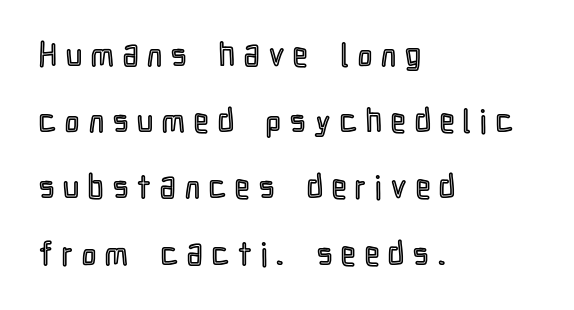
The image shows 32 px condensed type, upright; set left-aligned, loose line spacing (2.07x), unusually wide letter spacing (+0.29 em), not underlined; a medium x-height.
